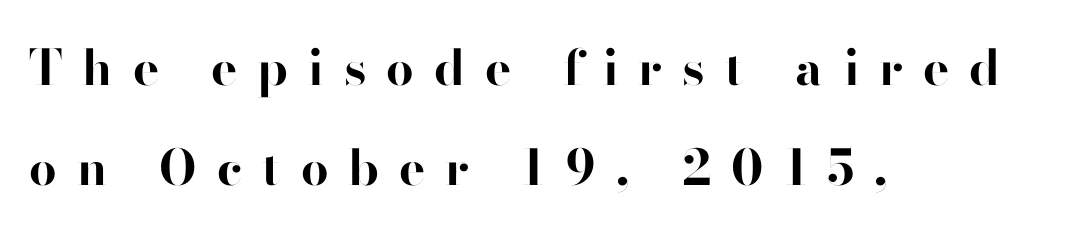
The area under the type is left untouched. Short and long lines alike share a common starting point at left. Between one letter and the next there's a generous, obvious gap. If you measured baseline to baseline, you'd find a long distance.
